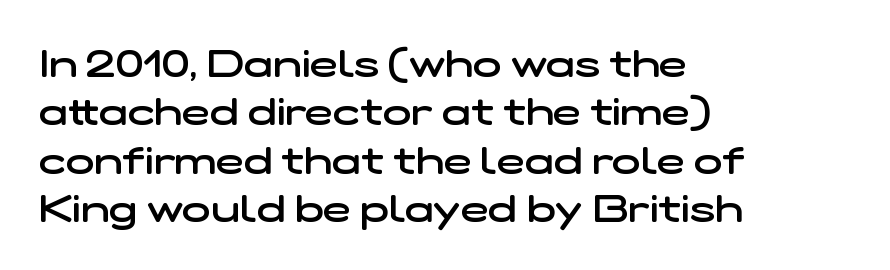
Q: Is the text bold? A: Semi-bold.
Q: Is the typeface a serif or a sans-serif typeface? A: Sans-serif.
Q: Is the text underlined? A: No.
Q: How is the paragraph aligned? A: Left-aligned.
Q: Is the spacing between letters normal or unusually wide? A: Normal.
Q: Is the spacing between lines tight, normal or loose? A: Normal.
Q: Width (condensed, normal, or wide)? A: Wide.
Q: Stroke contrast? A: Low.
Q: x-height? A: Medium.
Q: Monospaced? A: No.
